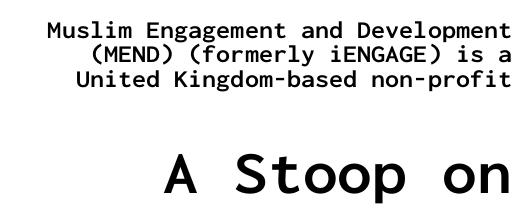
{"serif": "no", "italic": "no", "bold": "yes", "weight": "semibold", "width": "normal", "stroke_contrast": "low", "x_height": "medium", "monospaced": "yes", "underline": "no", "align": "right", "line_spacing": "tight", "line_spacing_ratio": 0.98, "letter_spacing": "normal", "letter_spacing_em": 0.0, "larger_block": "second", "size_ratio": 2.48, "glyph_px": 62}
